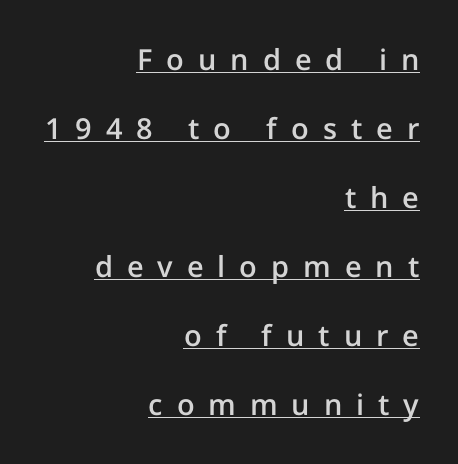
Q: Is the text bold? A: Semi-bold.
Q: Is the text italic (slanted)? A: No, it is upright.
Q: Is the typeface a serif or a sans-serif typeface? A: Sans-serif.
Q: Is the text underlined? A: Yes.
Q: How is the paragraph aligned? A: Right-aligned.
Q: Is the spacing between letters normal or unusually wide? A: Unusually wide.
Q: Is the spacing between lines tight, normal or loose? A: Loose.
Q: Width (condensed, normal, or wide)? A: Normal.
Q: Stroke contrast? A: Low.
Q: x-height? A: Medium.
Q: Monospaced? A: No.
